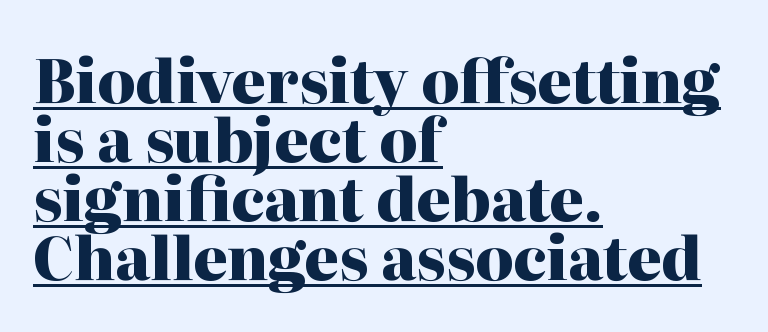
Q: Is the text bold? A: Yes.
Q: Is the text italic (slanted)? A: No, it is upright.
Q: Is the typeface a serif or a sans-serif typeface? A: Serif.
Q: Is the text underlined? A: Yes.
Q: How is the paragraph aligned? A: Left-aligned.
Q: Is the spacing between letters normal or unusually wide? A: Normal.
Q: Is the spacing between lines tight, normal or loose? A: Tight.
Q: Width (condensed, normal, or wide)? A: Normal.
Q: Stroke contrast? A: High.
Q: x-height? A: Medium.
Q: Monospaced? A: No.
